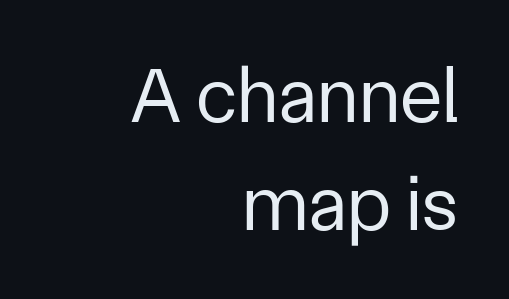
{"serif": "no", "italic": "no", "bold": "no", "weight": "regular", "width": "normal", "stroke_contrast": "low", "x_height": "medium", "monospaced": "no", "underline": "no", "align": "right", "line_spacing": "normal", "line_spacing_ratio": 1.38, "letter_spacing": "normal", "letter_spacing_em": 0.0, "glyph_px": 78}
